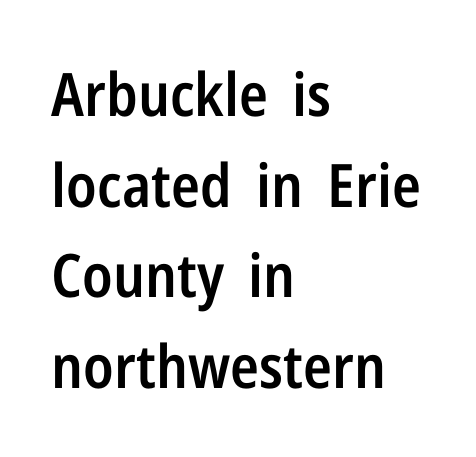
A typesetter would call this proportional, since set widths differ per character. Typesetter's note: demi weight, one step under bold. The gaps between neighbouring characters are ordinary and unremarkable. In terms of letterform style, serifs are entirely absent.
